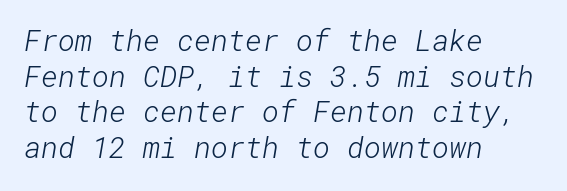
Underlining? Definitely not there. The strokes carry an ordinary text weight at most. Classification — sans serif. Honestly, the letter spacing is just normal — you wouldn't notice it.
